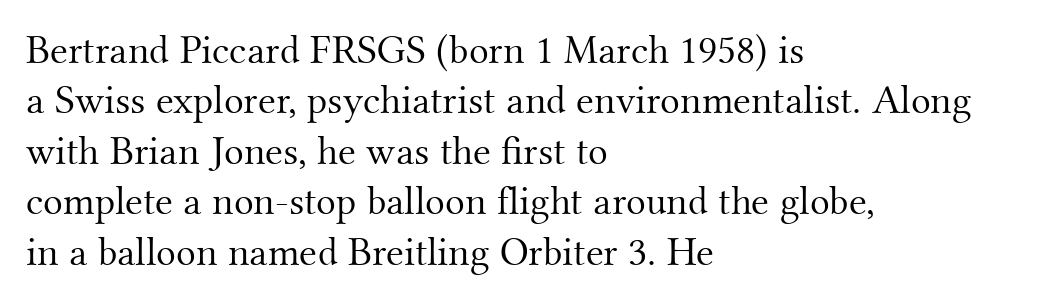
{"serif": "yes", "italic": "no", "bold": "no", "weight": "light", "width": "normal", "stroke_contrast": "medium", "x_height": "small", "monospaced": "no", "underline": "no", "align": "left", "line_spacing_ratio": 1.23, "letter_spacing": "normal", "letter_spacing_em": 0.0, "glyph_px": 41}
